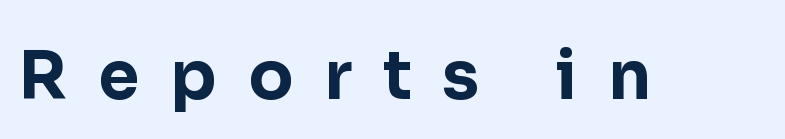
Q: Is the text bold? A: Yes.
Q: Is the text italic (slanted)? A: No, it is upright.
Q: Is the typeface a serif or a sans-serif typeface? A: Sans-serif.
Q: Is the text underlined? A: No.
Q: Is the spacing between letters normal or unusually wide? A: Unusually wide.
Q: Width (condensed, normal, or wide)? A: Normal.
Q: Stroke contrast? A: Low.
Q: x-height? A: Medium.
Q: Monospaced? A: No.
